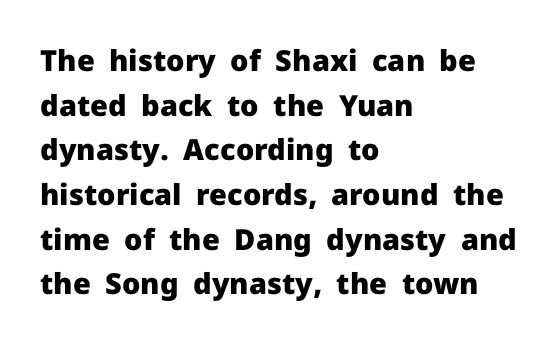
The image shows 29 px heavy sans-serif type, upright; set left-aligned, normal line spacing (1.54x), normal letter spacing, not underlined; low stroke contrast and a medium x-height.
